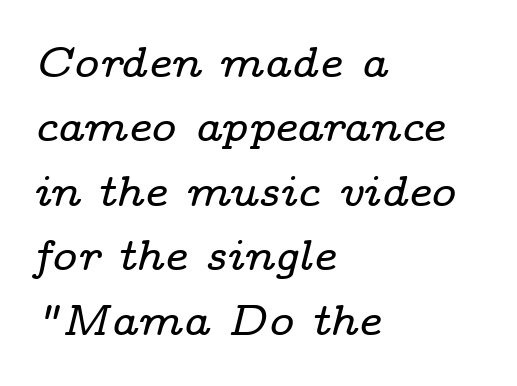
Q: Is the text italic (slanted)? A: Yes, it leans right by about 14 degrees.
Q: Is the typeface a serif or a sans-serif typeface? A: Serif.
Q: Is the text underlined? A: No.
Q: How is the paragraph aligned? A: Left-aligned.
Q: Is the spacing between letters normal or unusually wide? A: Normal.
Q: Is the spacing between lines tight, normal or loose? A: Normal.
Q: Width (condensed, normal, or wide)? A: Wide.
Q: Stroke contrast? A: Low.
Q: x-height? A: Medium.
Q: Monospaced? A: No.
